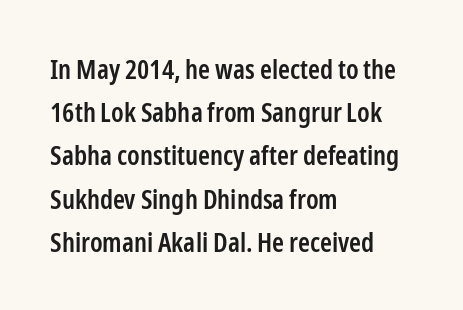
{"italic": "no", "bold": "semi", "underline": "no", "align": "left", "line_spacing": "normal", "line_spacing_ratio": 1.6, "letter_spacing": "normal", "letter_spacing_em": 0.0, "glyph_px": 27}
